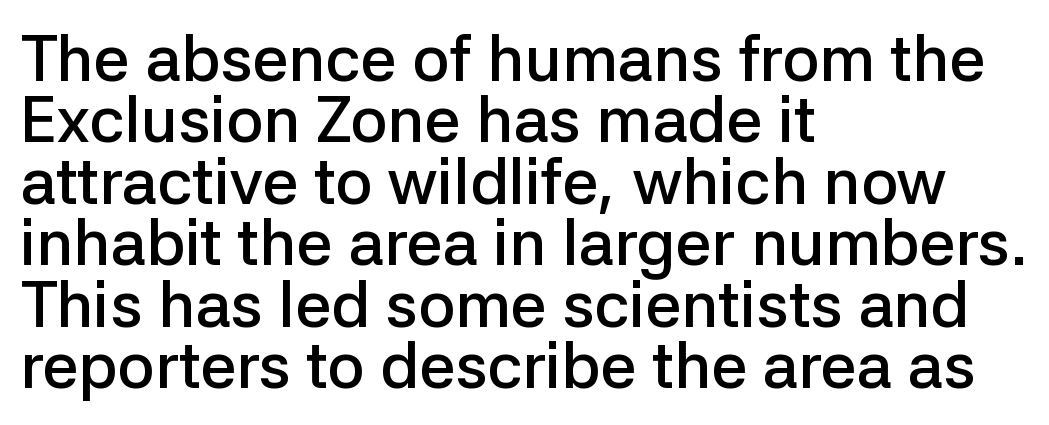
{"serif": "no", "italic": "no", "bold": "semi", "weight": "semibold", "width": "normal", "stroke_contrast": "low", "x_height": "medium", "monospaced": "no", "underline": "no", "align": "left", "line_spacing": "tight", "line_spacing_ratio": 0.96, "letter_spacing": "normal", "letter_spacing_em": 0.0, "glyph_px": 64}
